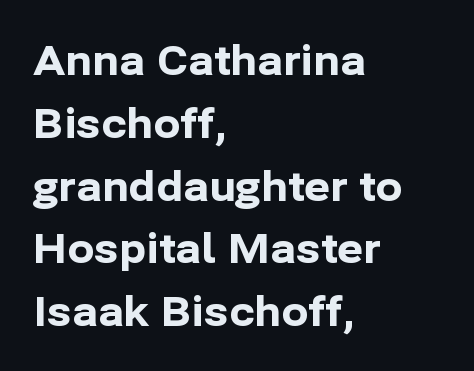
The image shows 40 px bold sans-serif type, upright; set left-aligned, normal line spacing (1.57x), normal letter spacing, not underlined; low stroke contrast and a medium x-height.
